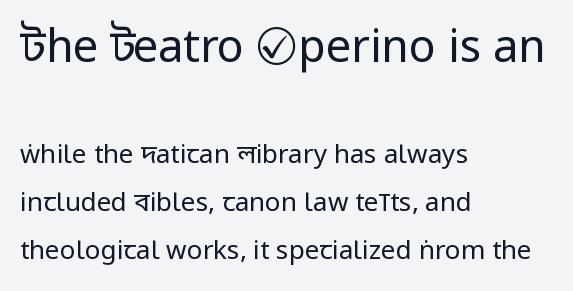
{"serif": "no", "italic": "no", "bold": "no", "weight": "regular", "width": "condensed", "stroke_contrast": "low", "underline": "no", "align": "left", "line_spacing_ratio": 1.85, "letter_spacing": "normal", "letter_spacing_em": 0.0, "larger_block": "first", "size_ratio": 1.73, "glyph_px": 45}
